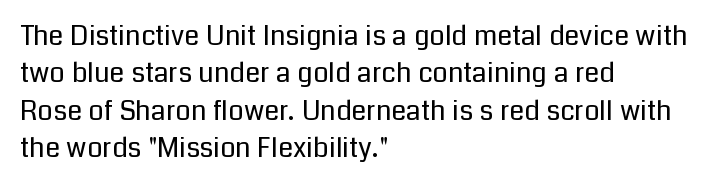
{"italic": "no", "bold": "no", "underline": "no", "align": "left", "line_spacing": "normal", "line_spacing_ratio": 1.38, "letter_spacing": "normal", "letter_spacing_em": 0.0, "glyph_px": 27}
